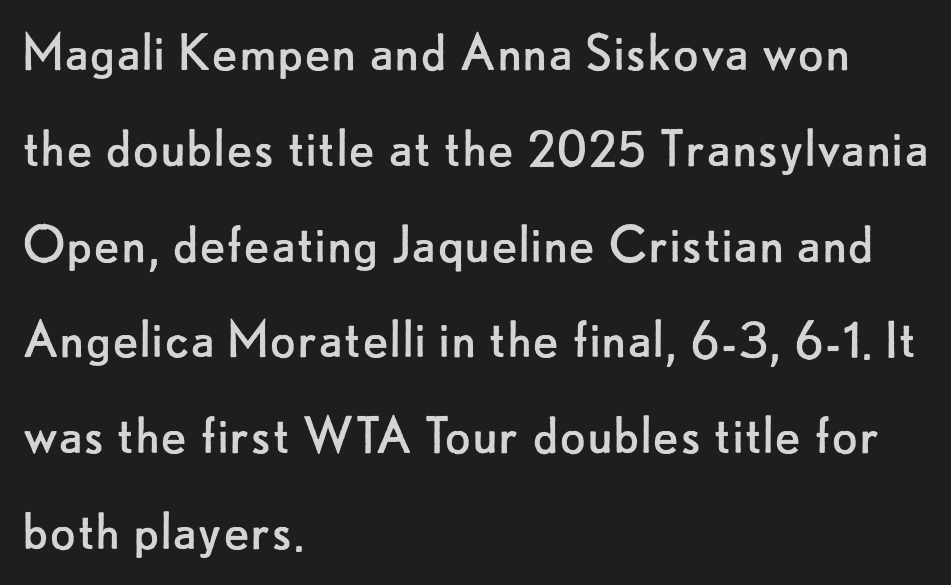
The image shows 61 px regular-weight sans-serif type, upright; set left-aligned, normal line spacing (1.57x), normal letter spacing, not underlined; low stroke contrast and a small x-height.
